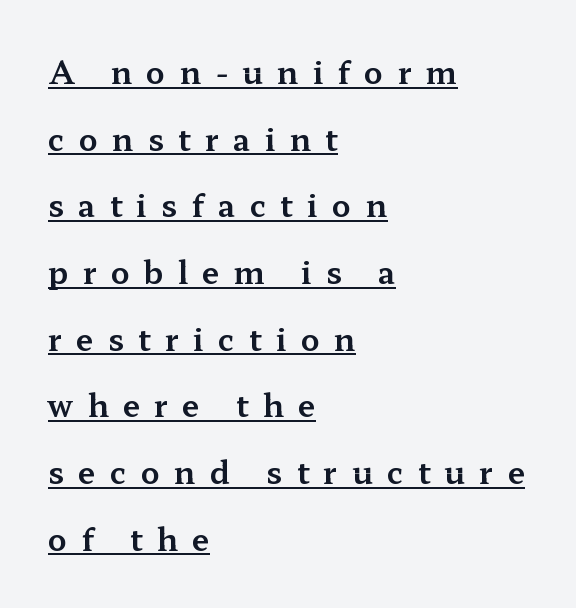
The image shows 31 px wide serif type, upright; set left-aligned, loose line spacing (2.15x), unusually wide letter spacing (+0.46 em), underlined; medium stroke contrast and a medium x-height.
